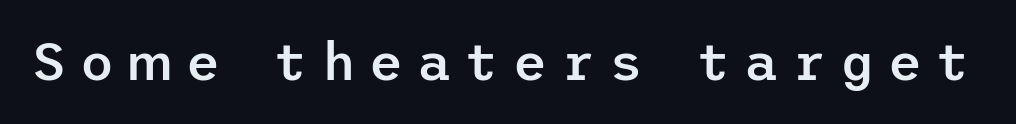
{"serif": "no", "italic": "no", "bold": "semi", "weight": "semibold", "width": "normal", "stroke_contrast": "low", "x_height": "medium", "underline": "no", "letter_spacing": "wide", "letter_spacing_em": 0.27, "glyph_px": 52}
